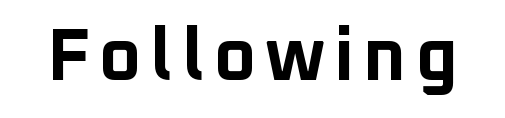
Q: Is the text bold? A: Yes.
Q: Is the text italic (slanted)? A: No, it is upright.
Q: Is the typeface a serif or a sans-serif typeface? A: Sans-serif.
Q: Is the text underlined? A: No.
Q: Width (condensed, normal, or wide)? A: Normal.
Q: Stroke contrast? A: Low.
Q: x-height? A: Medium.
Q: Monospaced? A: No.
